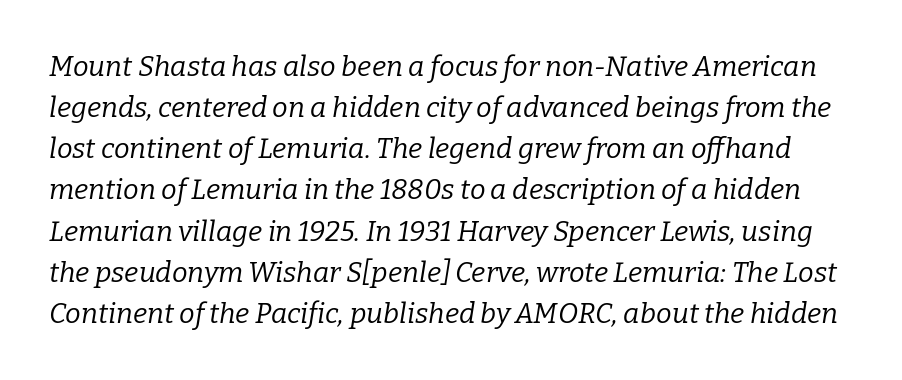
The image shows 28 px regular-weight serif type, italic (leaning right); set normal line spacing (1.47x), normal letter spacing, not underlined; low stroke contrast and a medium x-height.
